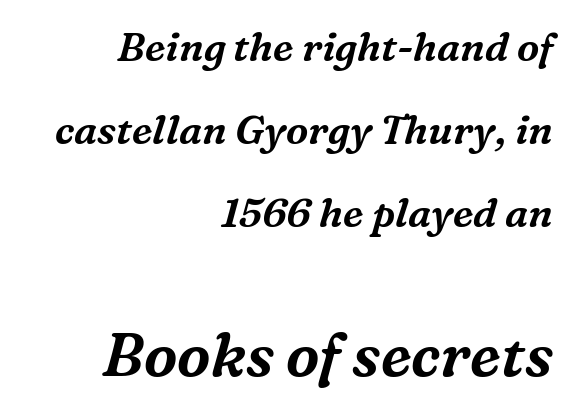
The image shows 60 px serif type, italic (leaning right); set right-aligned, loose line spacing (2.07x), normal letter spacing, not underlined; the second (bottom) block is 1.5x larger; medium stroke contrast and a medium x-height.
